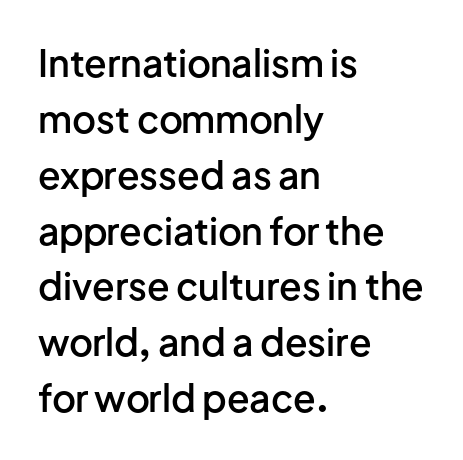
Q: Is the text bold? A: Semi-bold.
Q: Is the text italic (slanted)? A: No, it is upright.
Q: Is the typeface a serif or a sans-serif typeface? A: Sans-serif.
Q: Is the text underlined? A: No.
Q: How is the paragraph aligned? A: Left-aligned.
Q: Is the spacing between letters normal or unusually wide? A: Normal.
Q: Is the spacing between lines tight, normal or loose? A: Normal.
Q: Width (condensed, normal, or wide)? A: Normal.
Q: Stroke contrast? A: Low.
Q: x-height? A: Medium.
Q: Monospaced? A: No.
